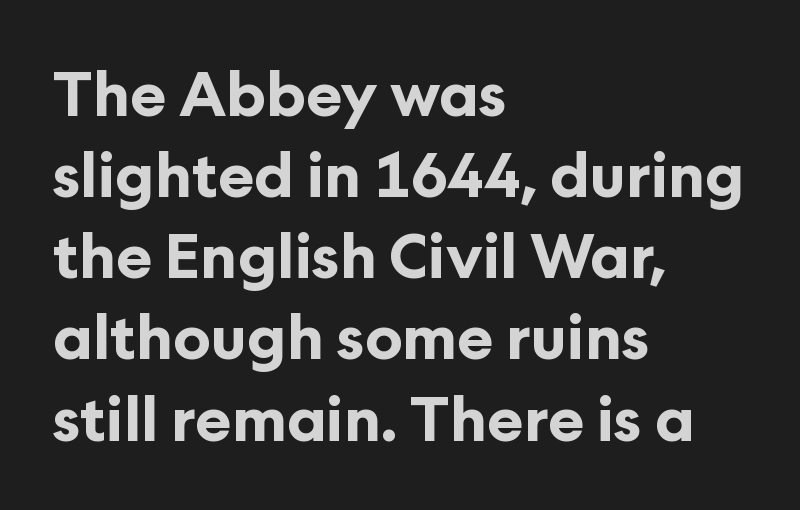
The image shows 61 px bold sans-serif type, upright; set left-aligned, normal line spacing (1.33x), normal letter spacing, not underlined; low stroke contrast and a medium x-height.
